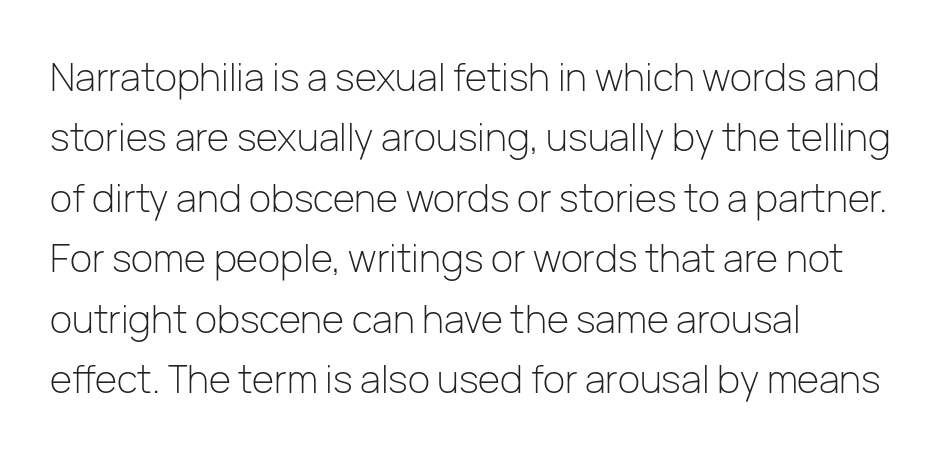
{"serif": "no", "italic": "no", "bold": "no", "weight": "light", "width": "normal", "stroke_contrast": "low", "x_height": "medium", "monospaced": "no", "underline": "no", "align": "left", "line_spacing": "normal", "line_spacing_ratio": 1.59, "letter_spacing": "normal", "letter_spacing_em": 0.0, "glyph_px": 38}
